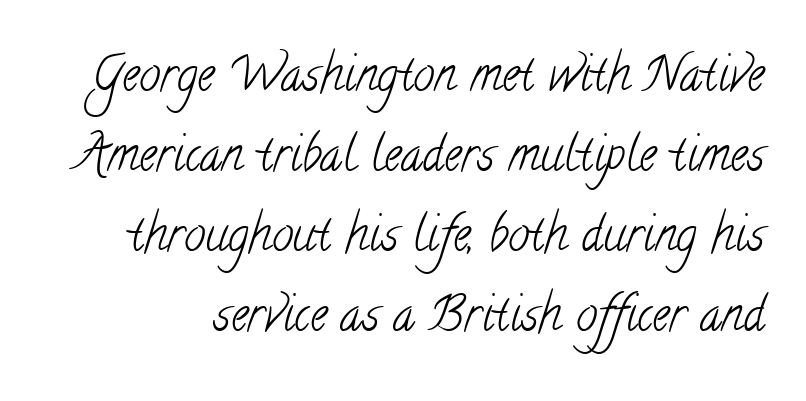
Characters follow at the spacing the type designer built in. This sample has the flowing, uneven cadence of proportional lettering. These glyphs show unthickened strokes, regular width or finer. A typesetter would call this leading conventional body-copy spacing.
